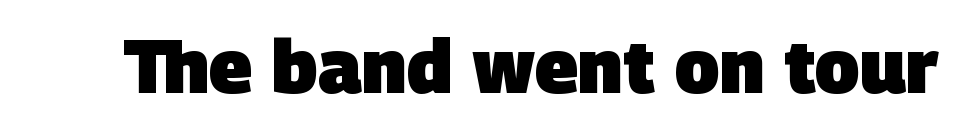
{"serif": "no", "bold": "yes", "weight": "heavy", "width": "normal", "stroke_contrast": "low", "x_height": "large", "monospaced": "no", "underline": "no", "letter_spacing": "normal", "letter_spacing_em": 0.0, "glyph_px": 74}
